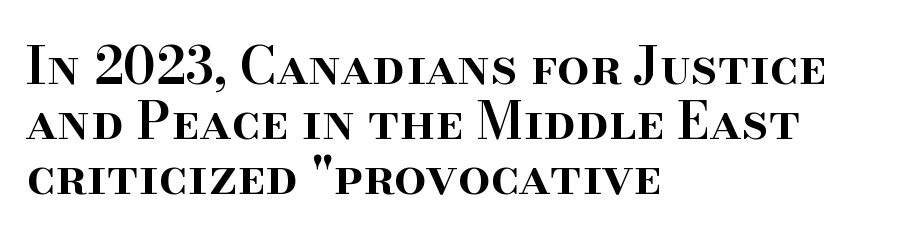
Q: Is the text bold? A: Semi-bold.
Q: Is the text italic (slanted)? A: No, it is upright.
Q: Is the typeface a serif or a sans-serif typeface? A: Serif.
Q: Is the text underlined? A: No.
Q: How is the paragraph aligned? A: Left-aligned.
Q: Is the spacing between letters normal or unusually wide? A: Normal.
Q: Is the spacing between lines tight, normal or loose? A: Tight.
Q: Width (condensed, normal, or wide)? A: Normal.
Q: Stroke contrast? A: High.
Q: x-height? A: Small.
Q: Monospaced? A: No.
